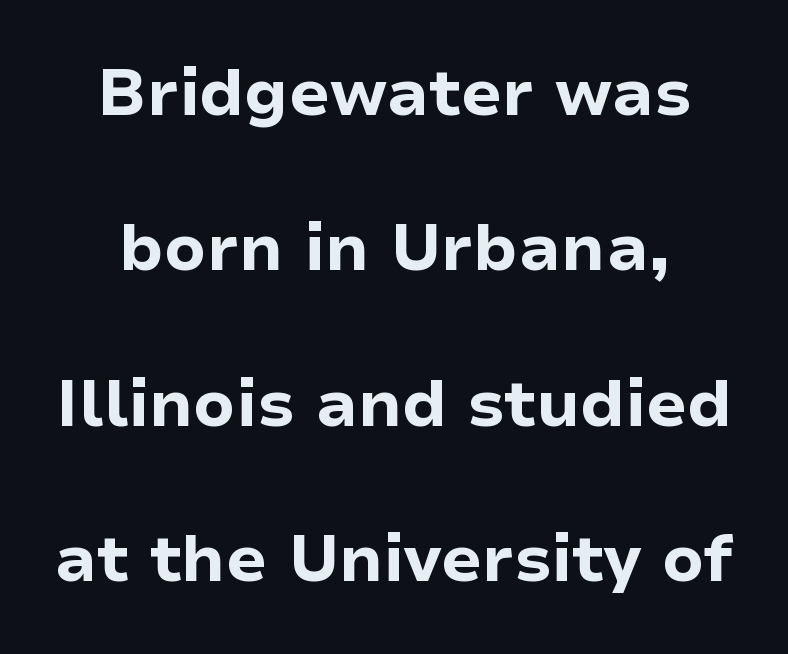
The image shows 65 px bold sans-serif type, upright; set centered, loose line spacing (2.39x), normal letter spacing, not underlined; low stroke contrast and a medium x-height.
